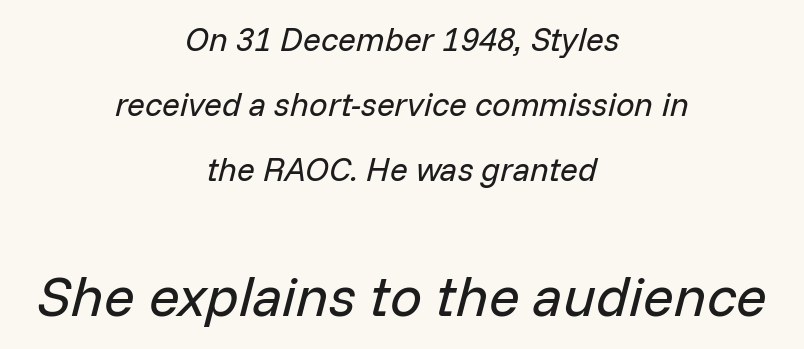
{"italic": "yes", "lean": "right", "slant_degrees": 14, "bold": "no", "weight": "regular", "width": "normal", "stroke_contrast": "low", "x_height": "medium", "monospaced": "no", "underline": "no", "align": "center", "line_spacing": "loose", "line_spacing_ratio": 1.97, "letter_spacing": "normal", "letter_spacing_em": 0.0, "larger_block": "second", "size_ratio": 1.73, "glyph_px": 57}
